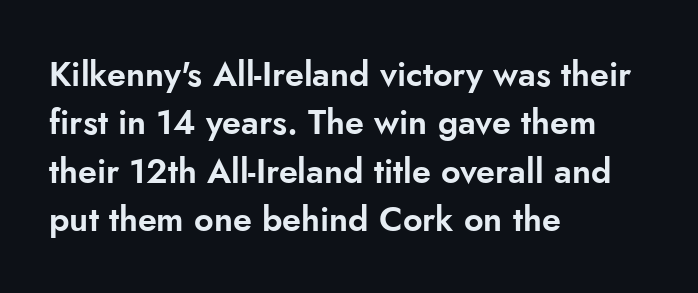
The image shows 34 px sans-serif type, upright; set left-aligned, normal line spacing (1.42x), normal letter spacing, not underlined; low stroke contrast and a small x-height.
